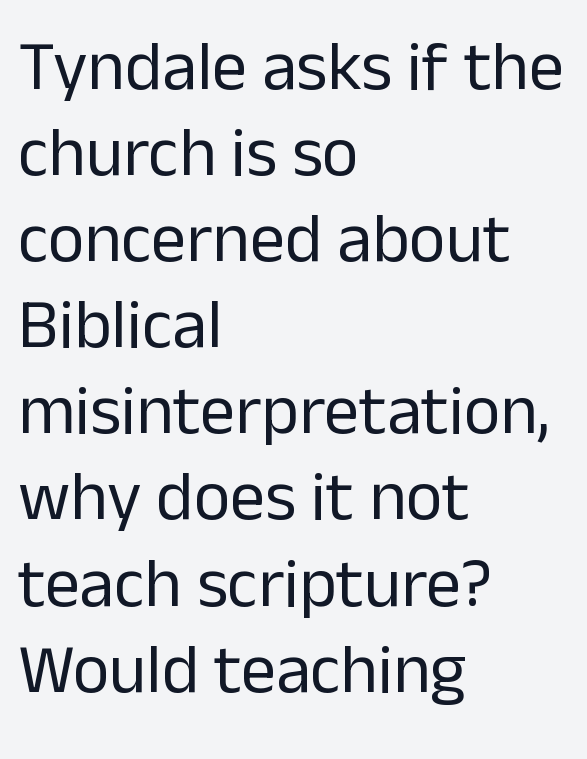
Each letter keeps its own natural width here, so spacing adapts to shape. No italicization has been applied; the sample stays upright. The glyphs in this specimen are sans serif. Unmarked baselines from the first word to the last. Visually the block forms a straight wall on the left and a jagged coastline on the right.
